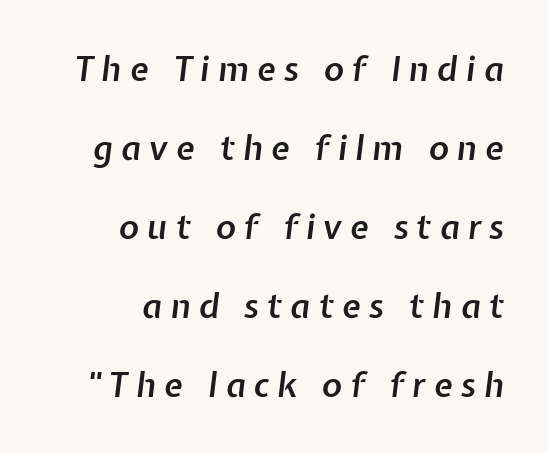
Summary of weight: moderately heavy, a semibold. If you drew a ruler down the right edge, every line would touch it. The text carries the slant typical of an italic or oblique font. The rendering uses a large line-height, opening up the rows. Nobody drew a line under any word here.
